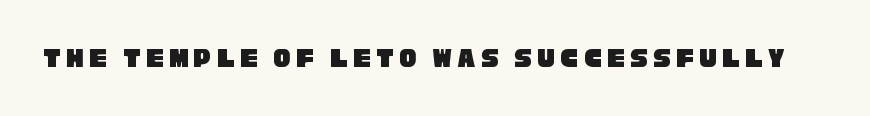
{"serif": "no", "width": "condensed", "stroke_contrast": "low", "x_height": "large", "monospaced": "no", "underline": "no", "glyph_px": 29}
